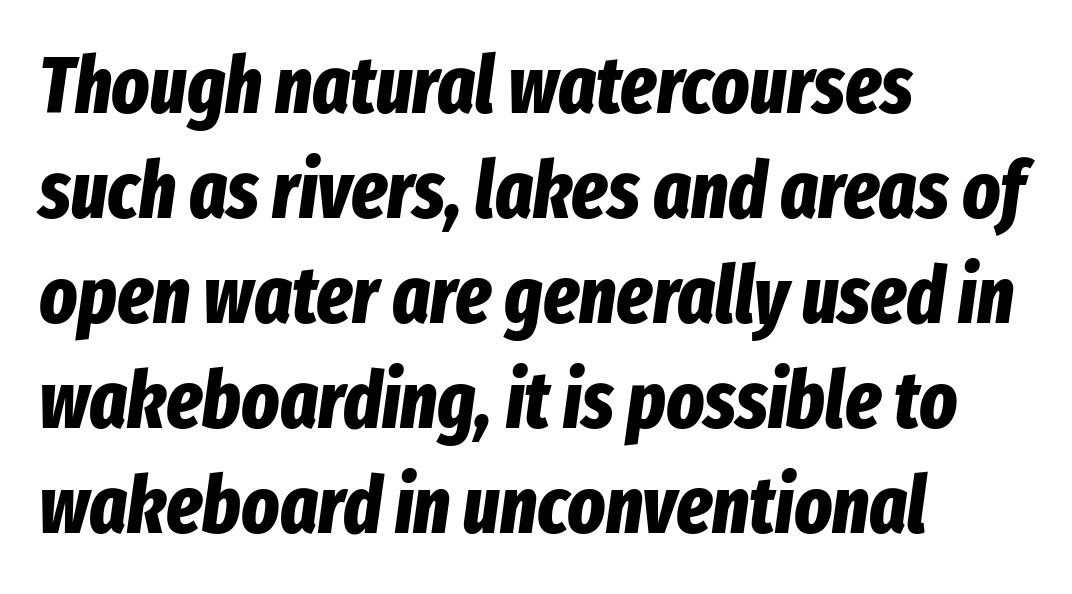
Q: Is the text bold? A: Yes.
Q: Is the text italic (slanted)? A: Yes, it leans right by about 8 degrees.
Q: Is the text underlined? A: No.
Q: How is the paragraph aligned? A: Left-aligned.
Q: Is the spacing between letters normal or unusually wide? A: Normal.
Q: Is the spacing between lines tight, normal or loose? A: Normal.
Q: Width (condensed, normal, or wide)? A: Condensed.
Q: Stroke contrast? A: Low.
Q: x-height? A: Medium.
Q: Monospaced? A: No.
